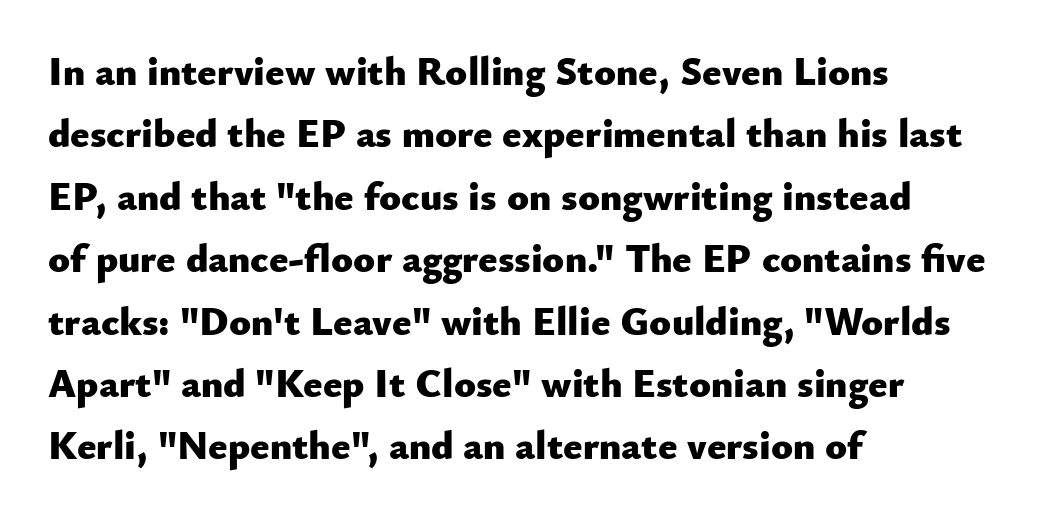
Is there much room between lines? A standard amount, neither cramped nor airy. The glyphs are unaccompanied by any horizontal stroke below them. Look at the bottom of the vertical strokes: they stop flat, with no serifs. Emphasis by weight is at full strength: bold.
